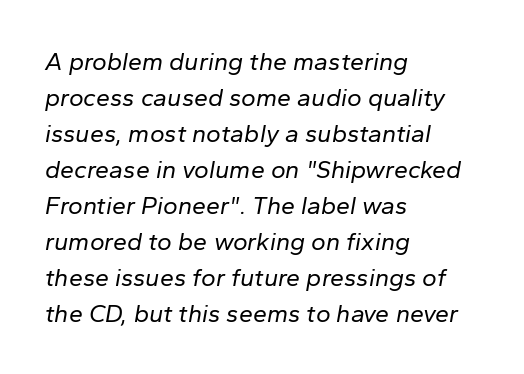
The image shows 25 px text type, italic (leaning right); set left-aligned, normal line spacing (1.44x), normal letter spacing, not underlined.
